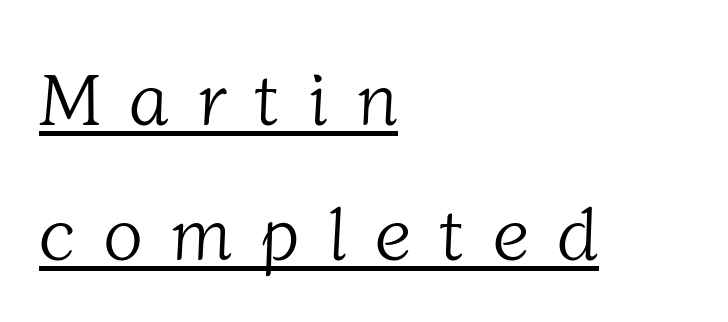
{"serif": "yes", "bold": "no", "weight": "light", "width": "normal", "stroke_contrast": "low", "x_height": "medium", "monospaced": "no", "underline": "yes", "align": "left", "line_spacing_ratio": 1.83, "letter_spacing": "wide", "letter_spacing_em": 0.38, "glyph_px": 74}
